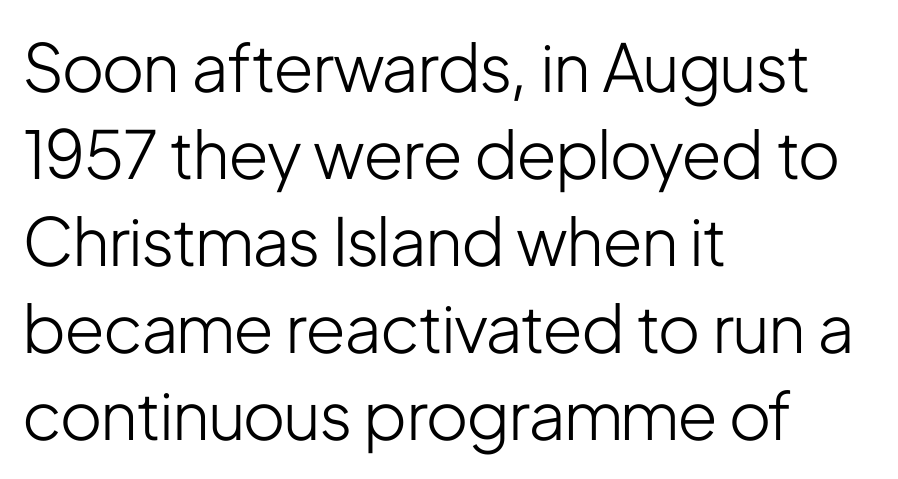
Q: Is the text bold? A: No.
Q: Is the text italic (slanted)? A: No, it is upright.
Q: Is the typeface a serif or a sans-serif typeface? A: Sans-serif.
Q: Is the text underlined? A: No.
Q: How is the paragraph aligned? A: Left-aligned.
Q: Is the spacing between letters normal or unusually wide? A: Normal.
Q: Is the spacing between lines tight, normal or loose? A: Normal.
Q: Width (condensed, normal, or wide)? A: Condensed.
Q: Stroke contrast? A: Low.
Q: x-height? A: Medium.
Q: Monospaced? A: No.
